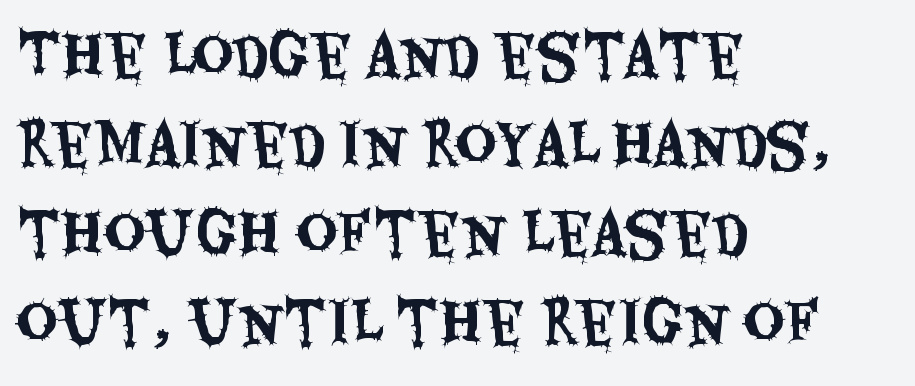
A typesetter would call this proportional, since set widths differ per character. Layout note: lines flush left. The rows are spaced the way most documents space them. The glyphs in this specimen are sans serif.
